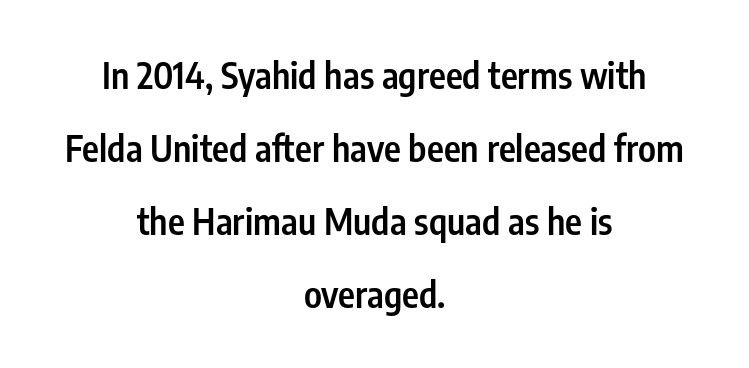
Q: Is the text bold? A: Semi-bold.
Q: Is the text italic (slanted)? A: No, it is upright.
Q: Is the typeface a serif or a sans-serif typeface? A: Sans-serif.
Q: Is the text underlined? A: No.
Q: How is the paragraph aligned? A: Centered.
Q: Is the spacing between letters normal or unusually wide? A: Normal.
Q: Is the spacing between lines tight, normal or loose? A: Loose.
Q: Width (condensed, normal, or wide)? A: Condensed.
Q: Stroke contrast? A: Low.
Q: x-height? A: Medium.
Q: Monospaced? A: No.
